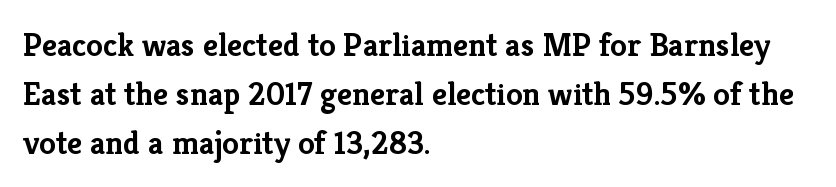
Q: Is the text bold? A: Yes.
Q: Is the text italic (slanted)? A: No, it is upright.
Q: Is the typeface a serif or a sans-serif typeface? A: Serif.
Q: Is the text underlined? A: No.
Q: How is the paragraph aligned? A: Left-aligned.
Q: Is the spacing between letters normal or unusually wide? A: Normal.
Q: Is the spacing between lines tight, normal or loose? A: Normal.
Q: Width (condensed, normal, or wide)? A: Normal.
Q: Stroke contrast? A: Low.
Q: x-height? A: Medium.
Q: Monospaced? A: No.
